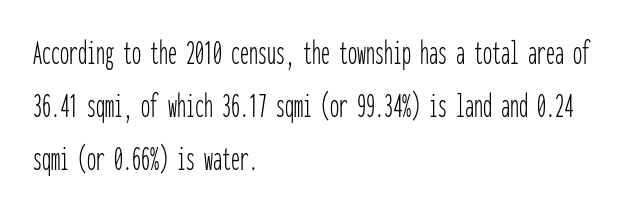
The image shows 36 px thin, condensed sans-serif type, upright, monospaced; set left-aligned, normal line spacing (1.47x), normal letter spacing, not underlined; low stroke contrast and a medium x-height.
